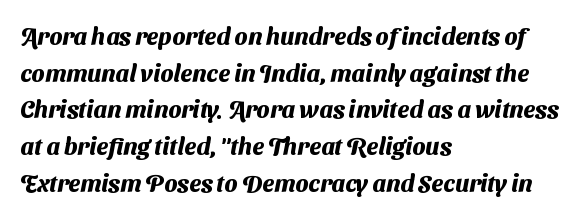
{"bold": "yes", "underline": "no", "align": "left", "line_spacing": "normal", "line_spacing_ratio": 1.53, "letter_spacing": "normal", "letter_spacing_em": 0.0, "glyph_px": 24}
